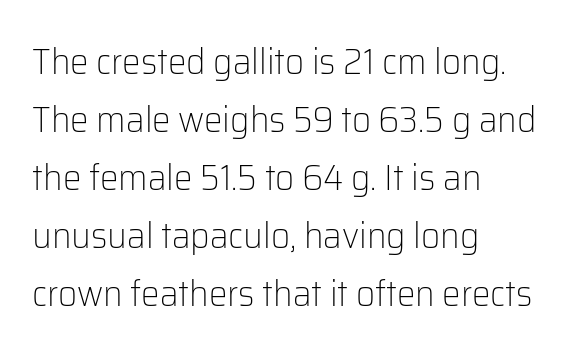
Q: Is the text bold? A: No.
Q: Is the text italic (slanted)? A: No, it is upright.
Q: Is the typeface a serif or a sans-serif typeface? A: Sans-serif.
Q: Is the text underlined? A: No.
Q: How is the paragraph aligned? A: Left-aligned.
Q: Is the spacing between letters normal or unusually wide? A: Normal.
Q: Is the spacing between lines tight, normal or loose? A: Normal.
Q: Width (condensed, normal, or wide)? A: Normal.
Q: Stroke contrast? A: Low.
Q: x-height? A: Medium.
Q: Monospaced? A: No.
